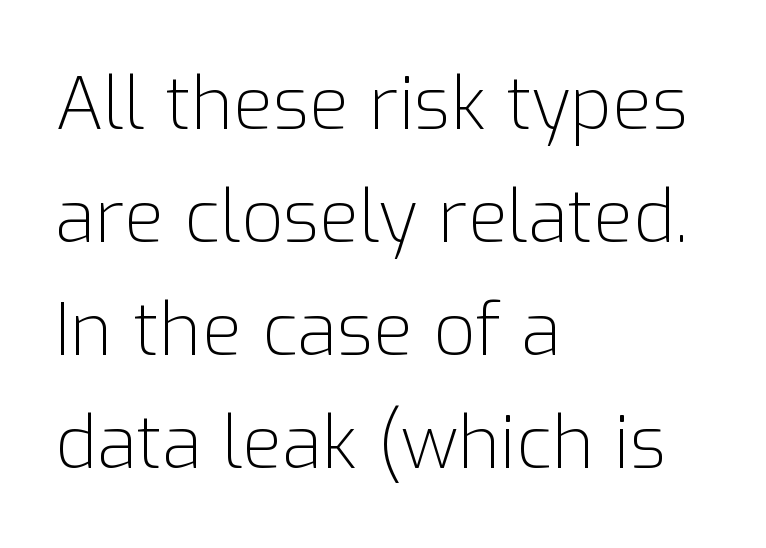
{"serif": "no", "italic": "no", "bold": "no", "weight": "light", "width": "normal", "stroke_contrast": "low", "x_height": "medium", "monospaced": "no", "underline": "no", "align": "left", "line_spacing": "normal", "line_spacing_ratio": 1.55, "letter_spacing": "normal", "letter_spacing_em": 0.0, "glyph_px": 73}
